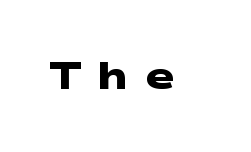
Q: Is the text bold? A: Yes.
Q: Is the typeface a serif or a sans-serif typeface? A: Sans-serif.
Q: Is the text underlined? A: No.
Q: Is the spacing between letters normal or unusually wide? A: Unusually wide.
Q: Width (condensed, normal, or wide)? A: Wide.
Q: Stroke contrast? A: Low.
Q: x-height? A: Medium.
Q: Monospaced? A: No.
